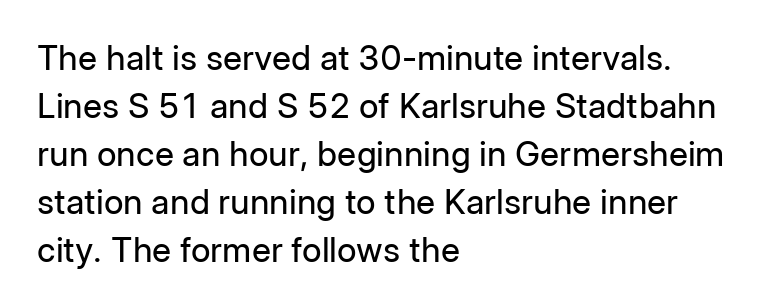
Q: Is the text bold? A: No.
Q: Is the text italic (slanted)? A: No, it is upright.
Q: Is the typeface a serif or a sans-serif typeface? A: Sans-serif.
Q: Is the text underlined? A: No.
Q: How is the paragraph aligned? A: Left-aligned.
Q: Is the spacing between letters normal or unusually wide? A: Normal.
Q: Is the spacing between lines tight, normal or loose? A: Normal.
Q: Width (condensed, normal, or wide)? A: Normal.
Q: Stroke contrast? A: Low.
Q: x-height? A: Medium.
Q: Monospaced? A: No.
